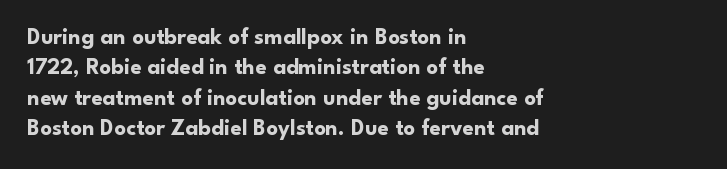
Each word holds together tightly as a unit, with standard inter-letter gaps. Typeset ragged right — the left edge is the straight one. Has an underline been added? It has not. The passage shown stacks its lines at a standard gap. A typesetter would mark this as roman, not italic. The passage shown is emphatically bold.
